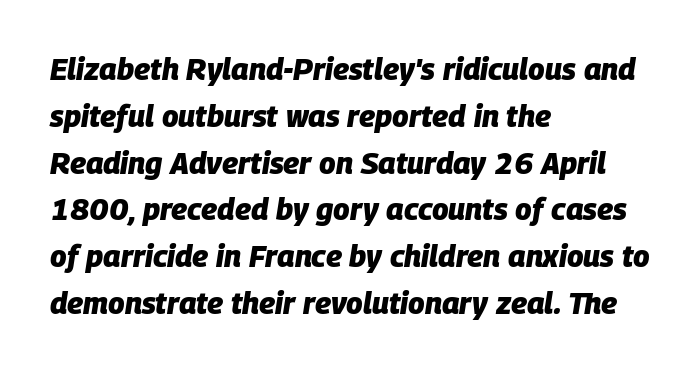
The rows are spaced the way most documents space them. A dark, heavy texture on the line: the type is bold. The rendering applies a slant to the glyphs. The text block is weighted toward the left margin, trailing off unevenly rightward. The face used here is proportionally spaced, like ordinary book or web type. The rendering keeps characters at their native spacing.
